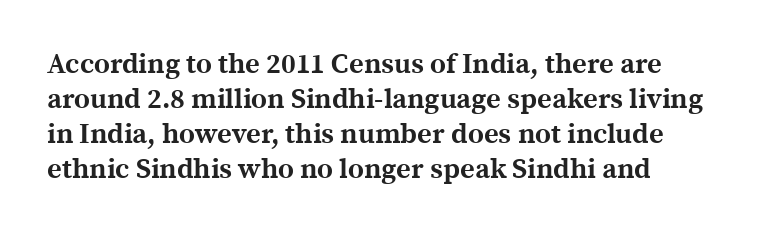
{"serif": "yes", "italic": "no", "bold": "yes", "weight": "bold", "width": "normal", "x_height": "medium", "monospaced": "no", "underline": "no", "line_spacing": "normal", "line_spacing_ratio": 1.25, "letter_spacing": "normal", "letter_spacing_em": 0.0, "glyph_px": 28}
